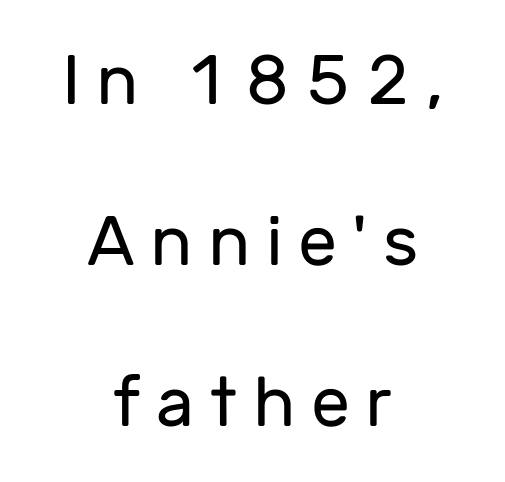
The image shows 70 px regular-weight sans-serif type, upright; set centered, loose line spacing (2.3x), unusually wide letter spacing (+0.22 em), not underlined; low stroke contrast and a medium x-height.
